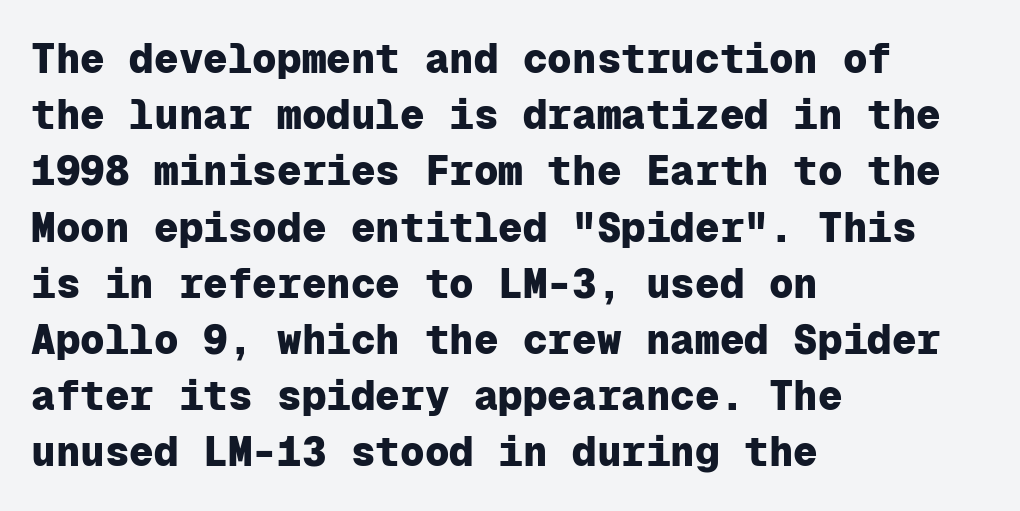
The type sits square on the baseline with zero lean. Compared with an ordinary text face, these strokes are far heavier — a full bold. A typesetter would call this zero additional tracking. Examine the stroke ends and you'll find no serifs. Clear beneath every line of the passage.
